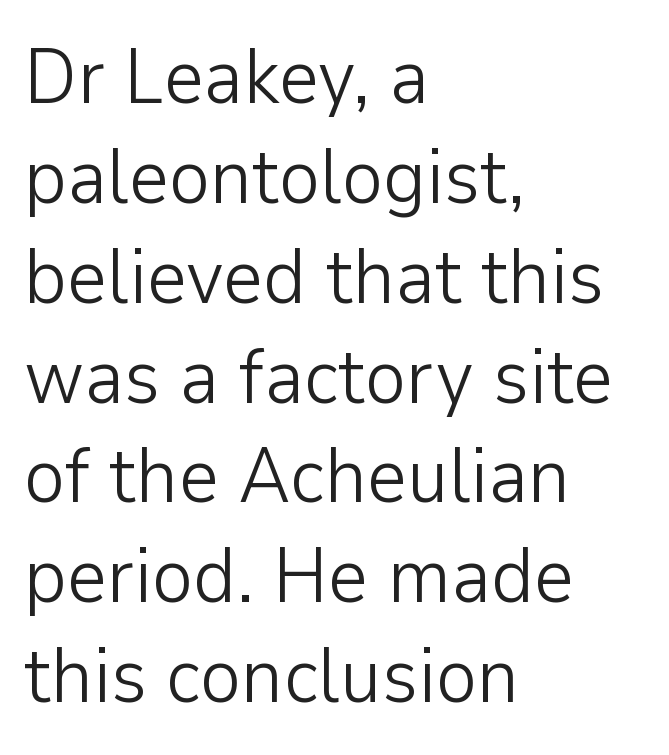
Weight: in the light-to-regular range. The rendering shows plain stroke endings on the letterforms — a sans-serif design. The rendering uses natural spacing where letterforms have individual widths. Only glyphs here, with clear space below each row. Students, note that the glyphs here touch the page at normal intervals. These lines are set flush left with a ragged right edge.
